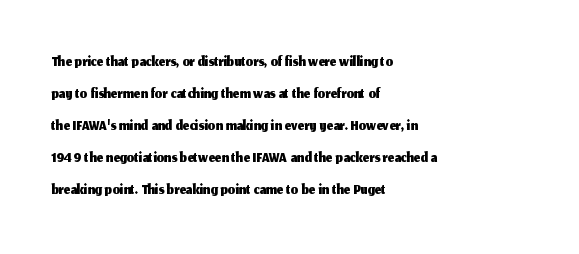
The image shows 23 px text type, upright; set left-aligned, normal line spacing (1.39x), normal letter spacing, not underlined.
